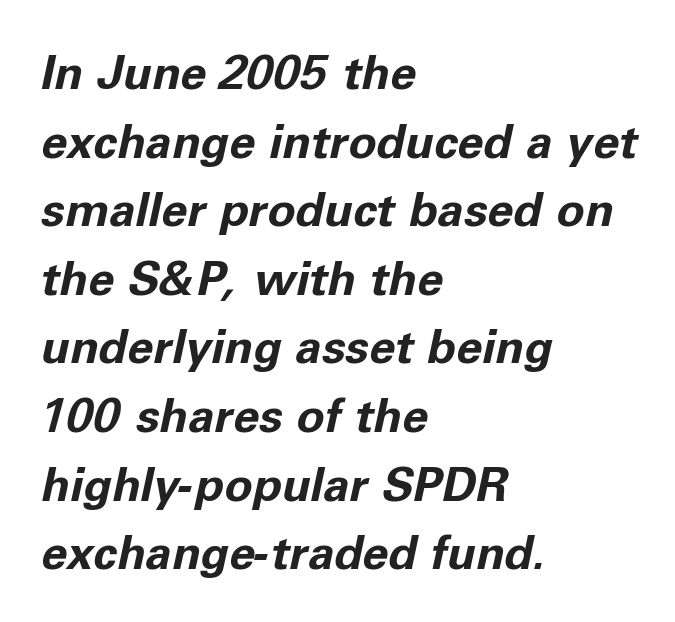
The image shows 47 px bold type, italic (leaning right); set left-aligned, normal line spacing (1.46x), normal letter spacing, not underlined; low stroke contrast and a medium x-height.
